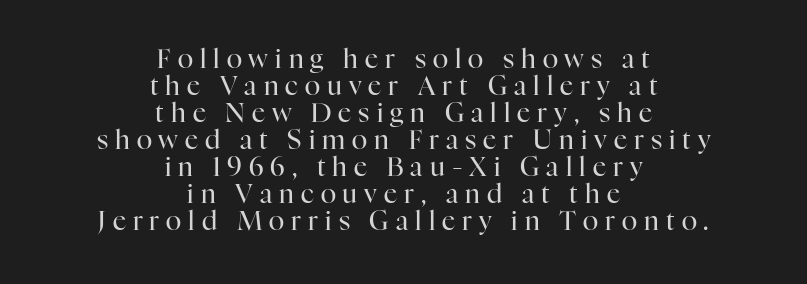
Unlike italic type, these characters show no tilt at all. The baseline area is clear. The weight would be labelled regular, book, light, or lighter still. Look at the tracking — it's clearly loosened, letters drifting apart. These lines huddle together more closely than default settings would place them. A student would call this center alignment; a typographer would say set centered.
